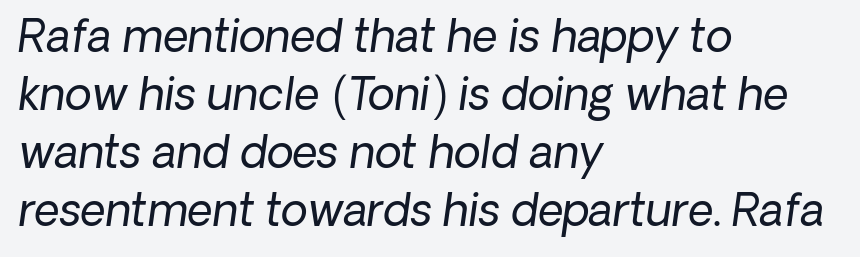
{"italic": "yes", "lean": "right", "slant_degrees": 8, "bold": "no", "weight": "regular", "width": "normal", "stroke_contrast": "low", "x_height": "medium", "monospaced": "no", "underline": "no", "align": "left", "line_spacing": "normal", "line_spacing_ratio": 1.32, "letter_spacing": "normal", "letter_spacing_em": 0.0, "glyph_px": 44}
